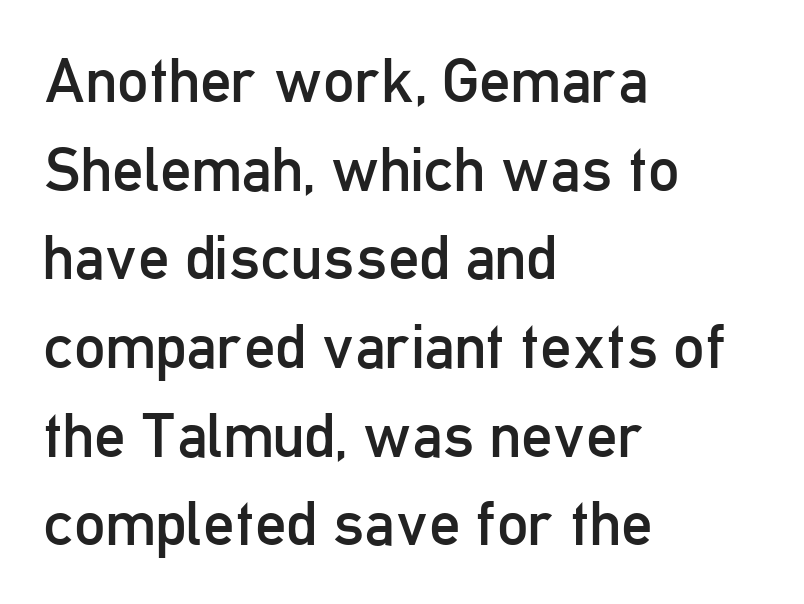
This sample uses an upright cut, with every glyph sitting square on the baseline. The space directly below the letters is spotless. Check where the strokes stop: nothing finishes them off — pure sans. A typesetter would call this proportional, since set widths differ per character. The letters look calm and open, with moderate or lighter stems. Regular leading.
